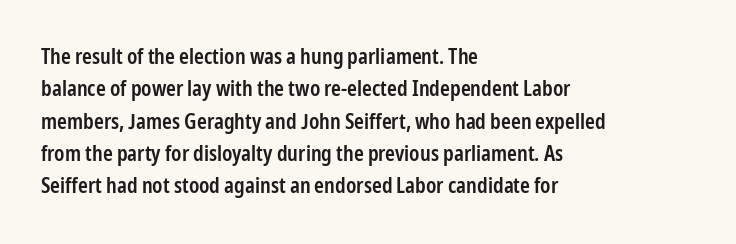
Q: Is the text bold? A: Semi-bold.
Q: Is the text italic (slanted)? A: No, it is upright.
Q: Is the text underlined? A: No.
Q: How is the paragraph aligned? A: Left-aligned.
Q: Is the spacing between letters normal or unusually wide? A: Normal.
Q: Is the spacing between lines tight, normal or loose? A: Normal.
